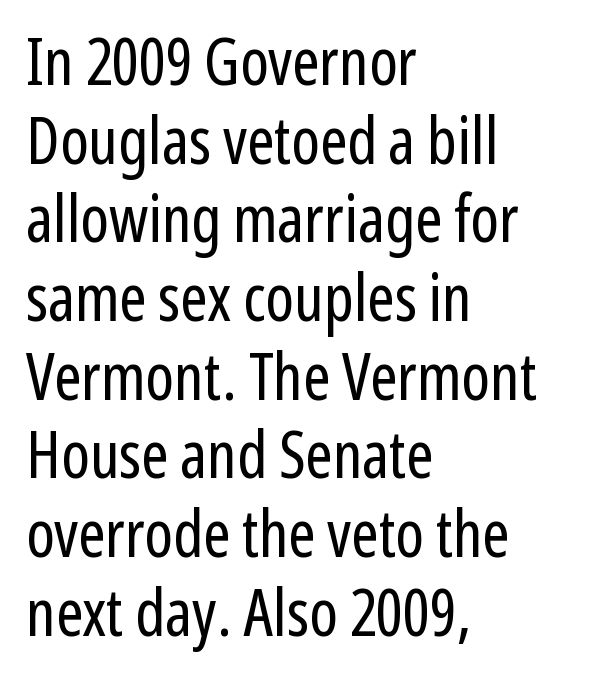
Nobody touched the tracking dial on this one. Each row of text sits above clean, open space. The text was rendered using a sans face with plain stroke endings. Stems here are at most as thick as an everyday book face.
